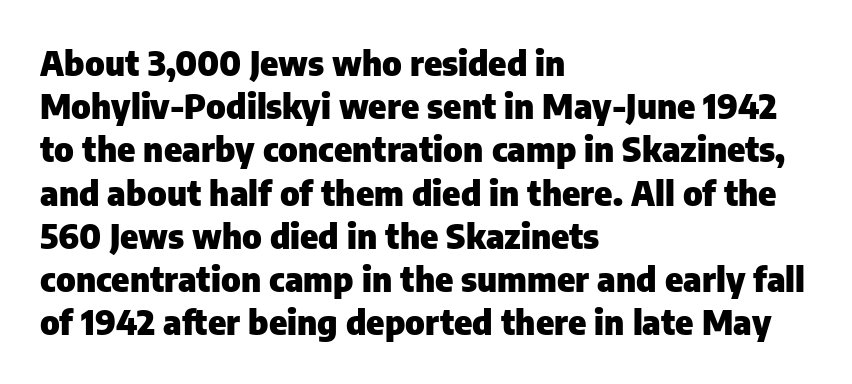
The image shows 34 px heavy sans-serif type, upright; set left-aligned, normal line spacing (1.27x), normal letter spacing, not underlined; low stroke contrast and a medium x-height.
